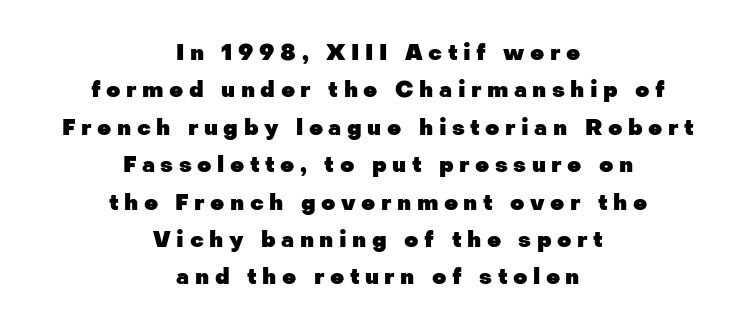
Normally led — the rows are evenly, conventionally spaced. The line texture is sparse and dotted thanks to wide tracking. The passage is arranged like a title page — every line centered. Look at the stroke-to-counter ratio: heavy, a bold.
